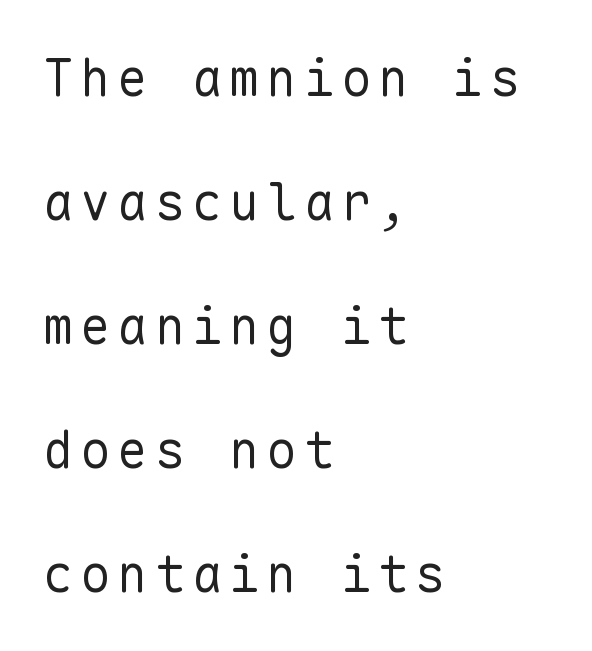
Q: Is the text bold? A: No.
Q: Is the text italic (slanted)? A: No, it is upright.
Q: Is the typeface a serif or a sans-serif typeface? A: Sans-serif.
Q: Is the text underlined? A: No.
Q: How is the paragraph aligned? A: Left-aligned.
Q: Is the spacing between lines tight, normal or loose? A: Loose.
Q: Width (condensed, normal, or wide)? A: Normal.
Q: Stroke contrast? A: Low.
Q: x-height? A: Medium.
Q: Monospaced? A: Yes.
